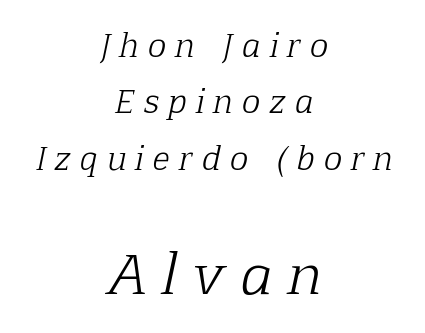
A typesetter would call this heavily tracked-out type. Alignment: centered. Here the second block reads like a headline and the first like body copy. The rendering uses natural spacing where letterforms have individual widths. Nothing heavy about these letters — not bold at all.
